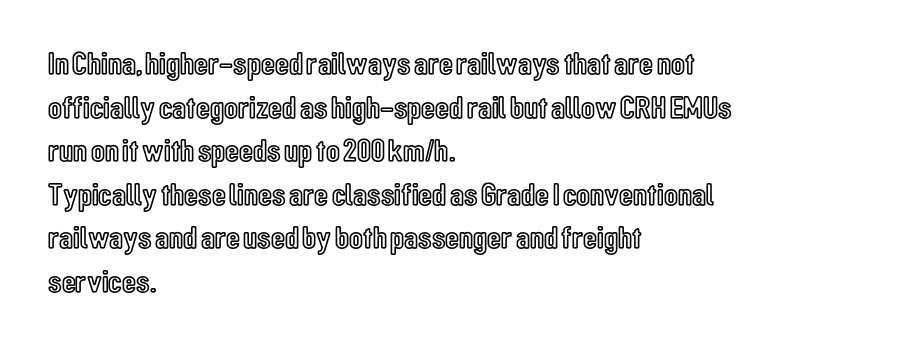
The image shows 32 px condensed type, upright; set left-aligned, normal line spacing (1.36x), normal letter spacing, not underlined; a medium x-height.
